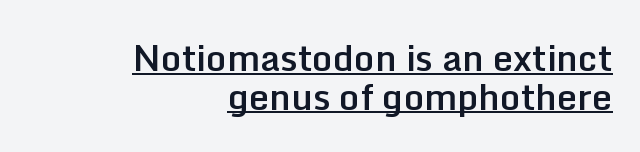
{"serif": "no", "italic": "no", "bold": "semi", "weight": "semibold", "width": "normal", "stroke_contrast": "low", "x_height": "medium", "monospaced": "no", "underline": "yes", "align": "right", "line_spacing": "tight", "line_spacing_ratio": 1.07, "letter_spacing": "normal", "letter_spacing_em": 0.0, "glyph_px": 36}
